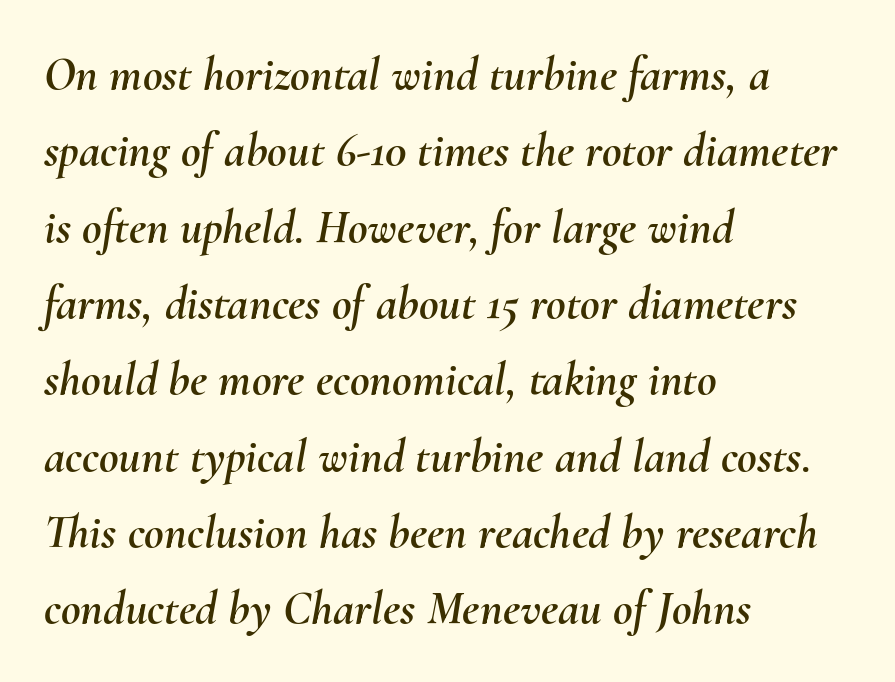
It's the slanting kind of type. Each new line begins a customary step beneath the previous one. Quick note: underline off. Spacing verdict: proportional, widths tailored to each character. The passage is arranged the way most books set body copy — flush left. Tracking value appears to be zero — textbook default spacing.
